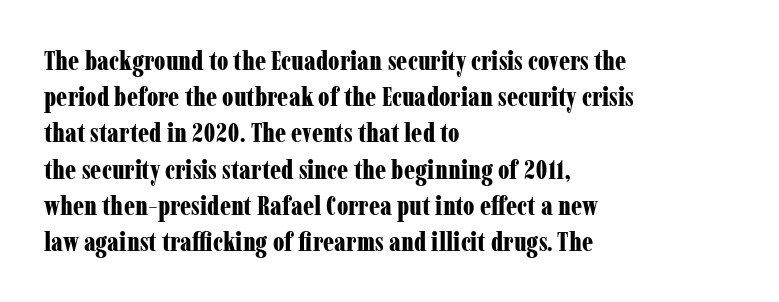
The image shows 27 px bold type, upright; set left-aligned, normal line spacing (1.34x), normal letter spacing, not underlined.
